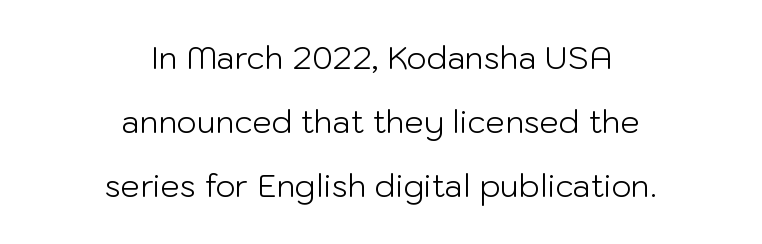
Q: Is the text bold? A: No.
Q: Is the text italic (slanted)? A: No, it is upright.
Q: Is the typeface a serif or a sans-serif typeface? A: Sans-serif.
Q: Is the text underlined? A: No.
Q: How is the paragraph aligned? A: Centered.
Q: Is the spacing between letters normal or unusually wide? A: Normal.
Q: Is the spacing between lines tight, normal or loose? A: Loose.
Q: Width (condensed, normal, or wide)? A: Normal.
Q: Stroke contrast? A: Low.
Q: x-height? A: Medium.
Q: Monospaced? A: No.
